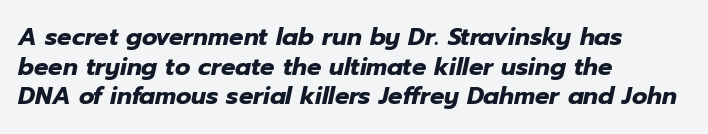
{"italic": "yes", "lean": "right", "slant_degrees": 12, "bold": "yes", "underline": "no", "align": "left", "line_spacing_ratio": 1.23, "letter_spacing": "normal", "letter_spacing_em": 0.0, "glyph_px": 24}
